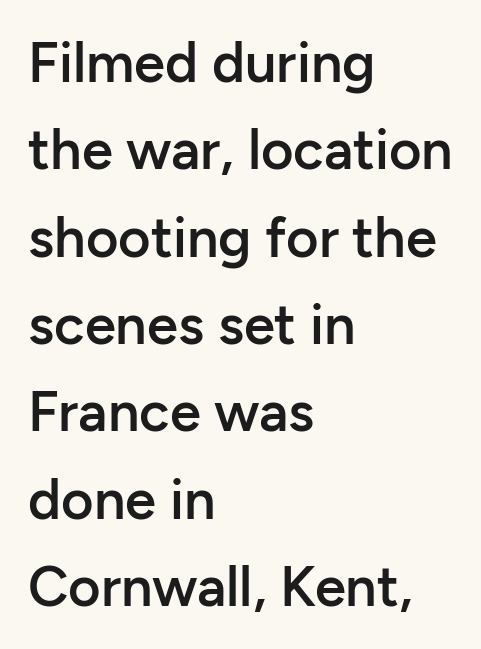
Q: Is the text bold? A: Semi-bold.
Q: Is the text italic (slanted)? A: No, it is upright.
Q: Is the typeface a serif or a sans-serif typeface? A: Sans-serif.
Q: Is the text underlined? A: No.
Q: How is the paragraph aligned? A: Left-aligned.
Q: Is the spacing between letters normal or unusually wide? A: Normal.
Q: Is the spacing between lines tight, normal or loose? A: Normal.
Q: Width (condensed, normal, or wide)? A: Normal.
Q: Stroke contrast? A: Low.
Q: x-height? A: Medium.
Q: Monospaced? A: No.
